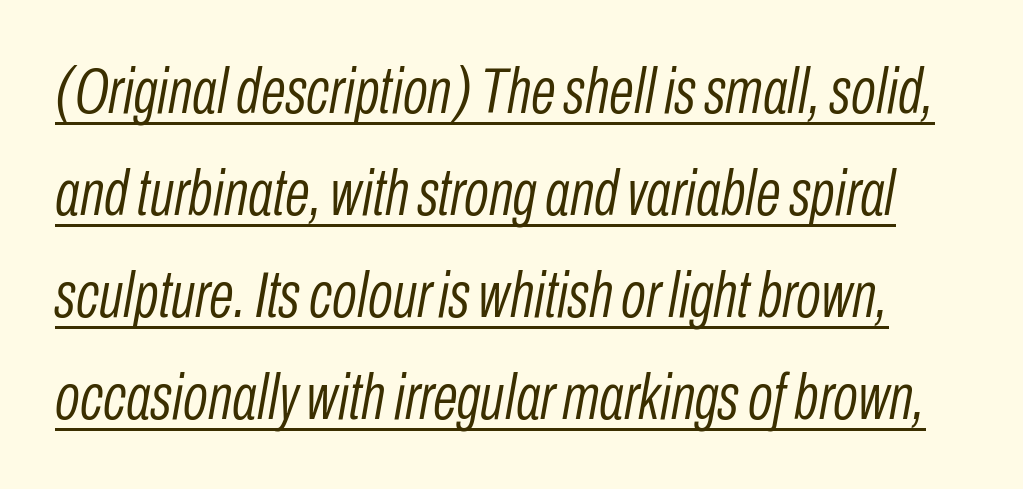
The image shows 65 px light, condensed type, italic (leaning right); set normal line spacing (1.57x), normal letter spacing, underlined; low stroke contrast and a medium x-height.
